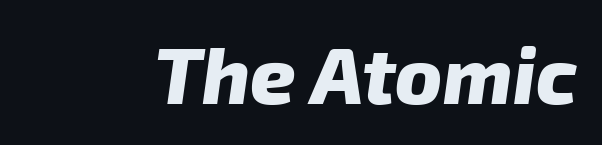
Q: Is the text bold? A: Yes.
Q: Is the text italic (slanted)? A: Yes, it leans right by about 8 degrees.
Q: Is the text underlined? A: No.
Q: Is the spacing between letters normal or unusually wide? A: Normal.
Q: Width (condensed, normal, or wide)? A: Normal.
Q: Stroke contrast? A: Low.
Q: x-height? A: Medium.
Q: Monospaced? A: No.
